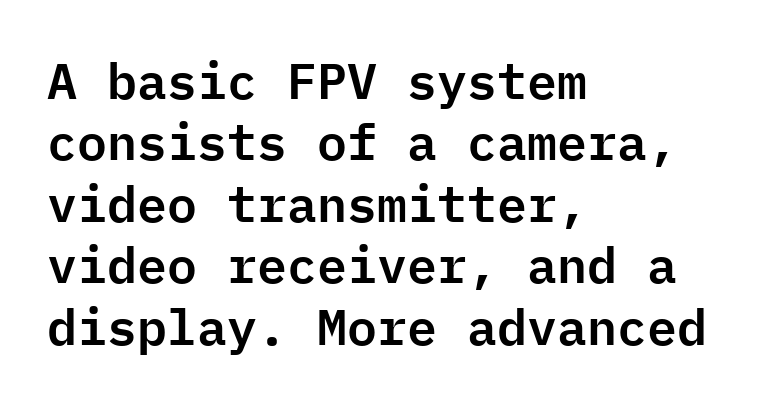
This rendering features lettering with no underline. This is roman type, the default non-slanted kind. Every row of glyphs begins at an identical x-position on the left. Classification — sans serif.
